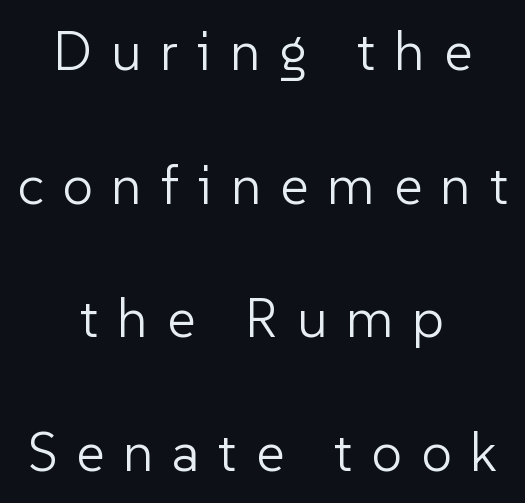
If you drew a line through each stem, it would be perfectly vertical. Each line is balanced around a shared central axis. Serif or sans? Sans — the stroke terminals are bare. Compared with typical paragraphs, the rows here are farther apart. Check the space under the baseline: it is left empty. The passage shown has open, widely tracked lettering throughout.
